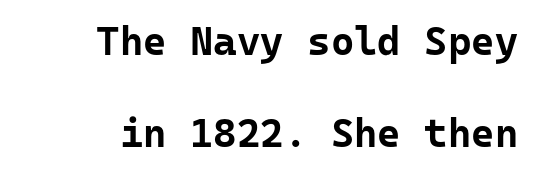
{"serif": "no", "italic": "no", "bold": "yes", "weight": "bold", "width": "normal", "stroke_contrast": "low", "x_height": "medium", "underline": "no", "align": "right", "line_spacing": "loose", "line_spacing_ratio": 2.3, "letter_spacing": "normal", "letter_spacing_em": 0.0, "glyph_px": 40}
